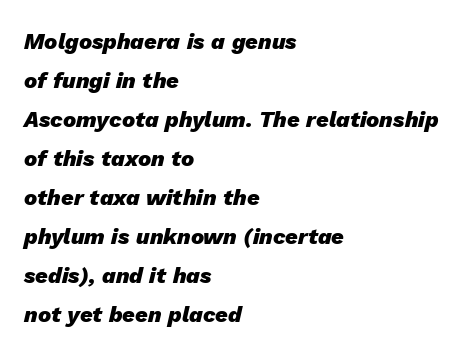
{"italic": "yes", "lean": "right", "slant_degrees": 13, "bold": "yes", "underline": "no", "align": "left", "line_spacing_ratio": 1.77, "letter_spacing": "normal", "letter_spacing_em": 0.0, "glyph_px": 22}
